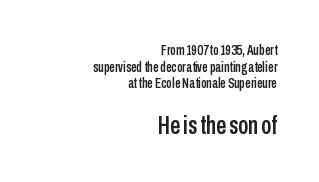
Q: Is the text italic (slanted)? A: No, it is upright.
Q: Is the text underlined? A: No.
Q: How is the paragraph aligned? A: Right-aligned.
Q: Is the spacing between letters normal or unusually wide? A: Normal.
Q: Which block of text is set in a larger size, the first (top) or the second (bottom)? A: The second (bottom) one.
